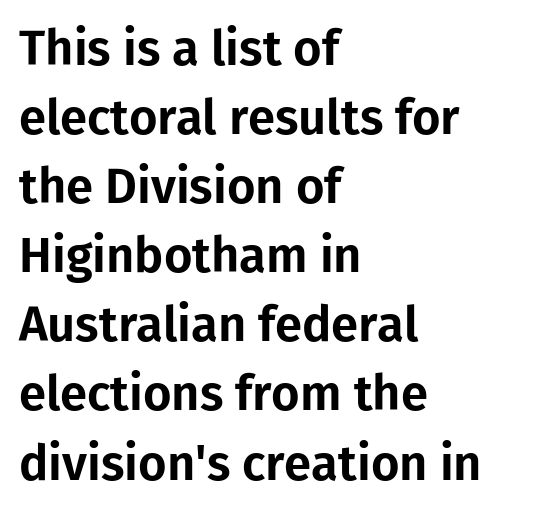
The image shows 49 px sans-serif type, upright; set left-aligned, normal line spacing (1.41x), normal letter spacing, not underlined; low stroke contrast and a medium x-height.
